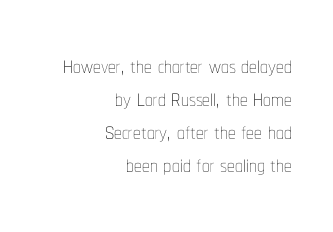
{"italic": "no", "bold": "no", "weight": "thin", "width": "condensed", "stroke_contrast": "low", "x_height": "medium", "monospaced": "no", "underline": "no", "align": "right", "line_spacing": "tight", "line_spacing_ratio": 1.06, "letter_spacing": "normal", "letter_spacing_em": 0.0, "glyph_px": 31}
